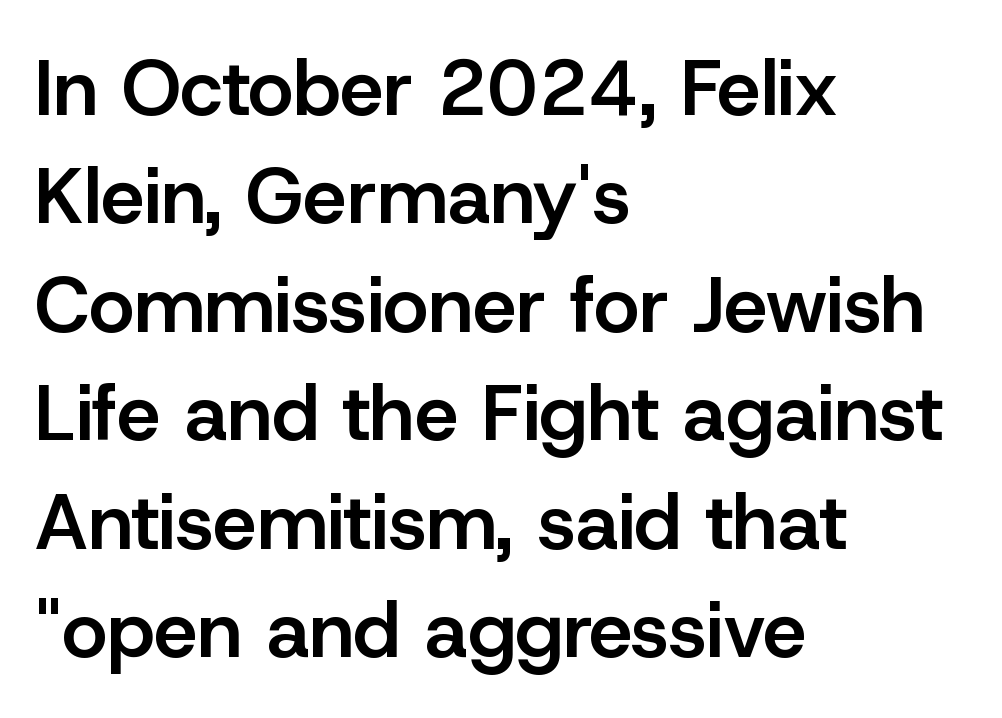
Font category for this specimen: sans-serif. A typesetter would mark this as roman, not italic. Typesetter's note: demi weight, one step under bold. Each line starts at the same left margin while the right side varies. These lines keep a tight, regular rhythm from letter to letter. Successive baselines arrive at the customary interval.
